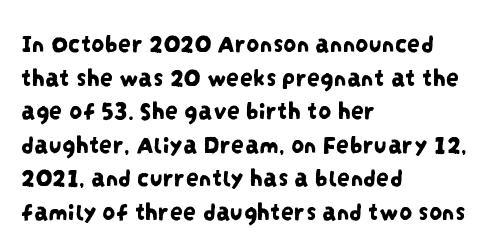
{"underline": "no", "align": "left", "line_spacing": "normal", "line_spacing_ratio": 1.29, "letter_spacing": "normal", "letter_spacing_em": 0.0, "glyph_px": 26}
